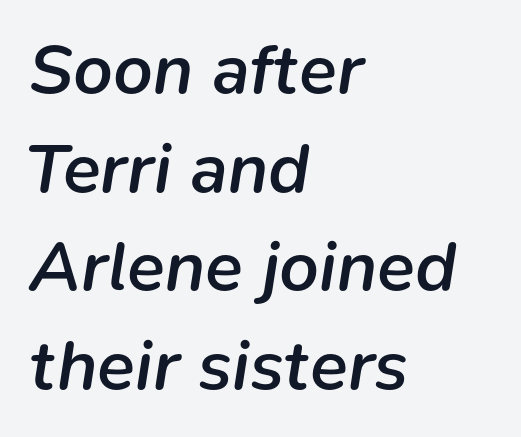
Weight: semibold (demi). Quick note: underline off. How would I describe the line gaps? Plain and ordinary. Each letter keeps its own natural width here, so spacing adapts to shape.
